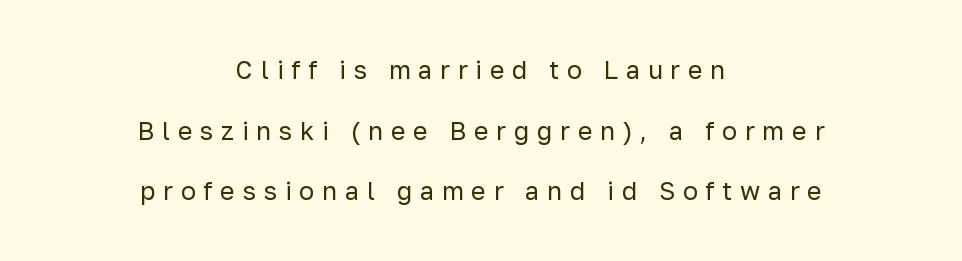
The image shows 25 px text type, upright; set centered, loose line spacing (2.43x), unusually wide letter spacing (+0.31 em), not underlined.
